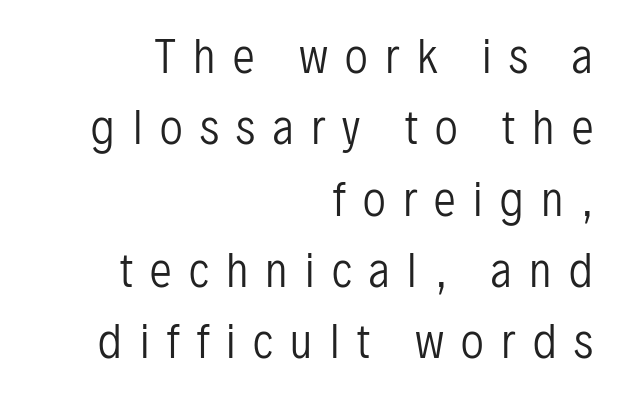
{"serif": "no", "italic": "no", "bold": "no", "weight": "regular", "width": "condensed", "stroke_contrast": "low", "x_height": "medium", "monospaced": "no", "underline": "no", "align": "right", "line_spacing": "normal", "line_spacing_ratio": 1.62, "letter_spacing": "wide", "letter_spacing_em": 0.4, "glyph_px": 44}
